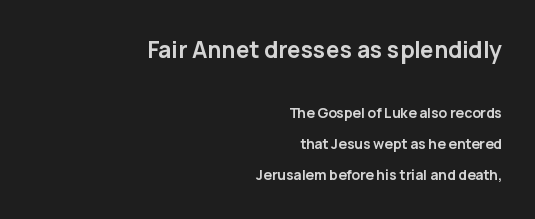
The image shows 23 px bold type, upright; set right-aligned, loose line spacing (2.23x), normal letter spacing, not underlined; the first (top) block is 1.64x larger.
